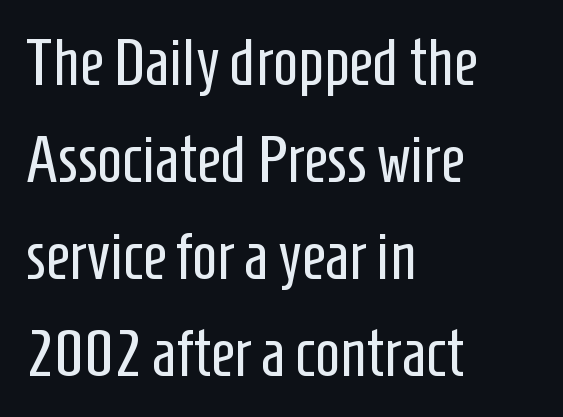
{"serif": "no", "italic": "no", "bold": "no", "weight": "regular", "width": "condensed", "stroke_contrast": "low", "x_height": "medium", "monospaced": "no", "underline": "no", "align": "left", "line_spacing": "normal", "line_spacing_ratio": 1.47, "letter_spacing": "normal", "letter_spacing_em": 0.0, "glyph_px": 66}
